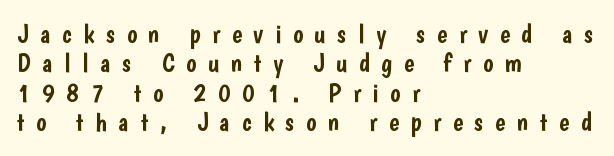
The image shows 27 px text type, upright; set left-aligned, tight line spacing (1.09x), unusually wide letter spacing (+0.43 em), not underlined.
